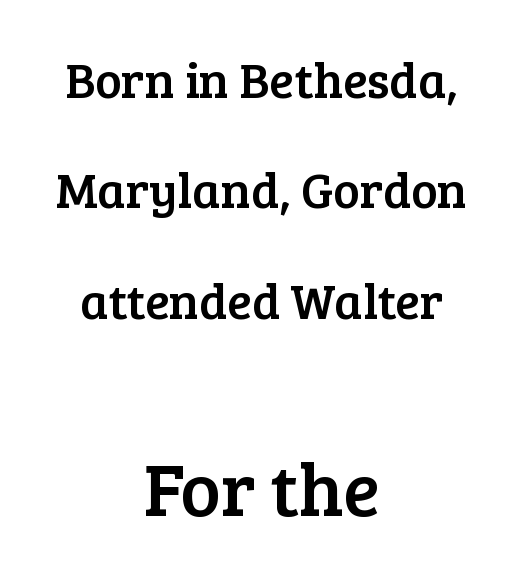
Short note: letters normally spaced. These lines are centered, leaving both edges ragged. The words here are not underlined. The passage shown begins with its smaller block and ends with its larger one. Letterform terminals end in serifs throughout the passage. The passage shown stacks its lines with a broad gap.
